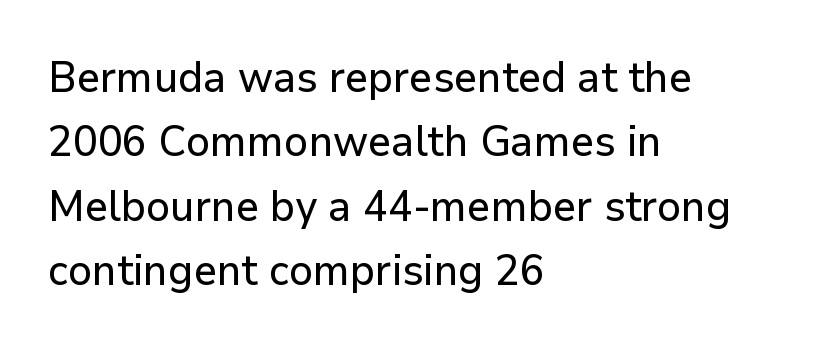
Q: Is the text italic (slanted)? A: No, it is upright.
Q: Is the typeface a serif or a sans-serif typeface? A: Sans-serif.
Q: Is the text underlined? A: No.
Q: How is the paragraph aligned? A: Left-aligned.
Q: Is the spacing between letters normal or unusually wide? A: Normal.
Q: Is the spacing between lines tight, normal or loose? A: Normal.
Q: Width (condensed, normal, or wide)? A: Normal.
Q: Stroke contrast? A: Low.
Q: x-height? A: Medium.
Q: Monospaced? A: No.
